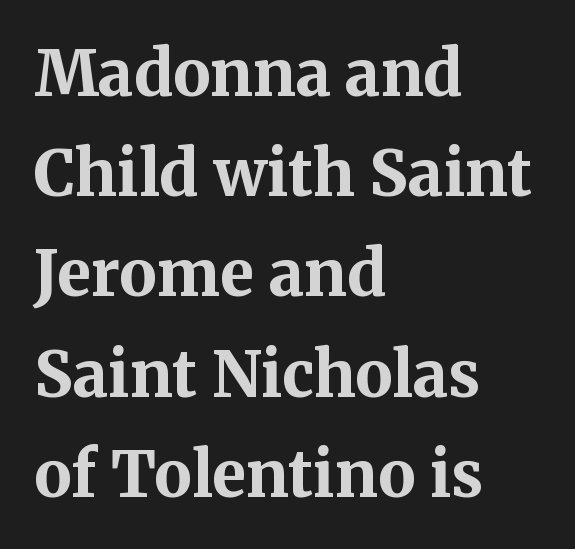
The face used here is seriffed, in the tradition of book romans. Leading: standard. Strong, thick strokes mark this as bold type. Each letter keeps its own natural width here, so spacing adapts to shape. The passage shown has conventional tracking throughout.
